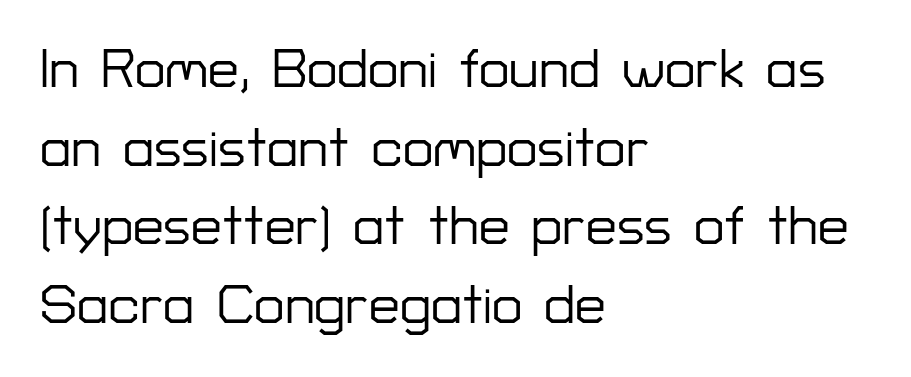
Proportional: the letters do not fall into vertical columns. The face used here is a sans, in the tradition of grotesques and geometrics. Rule under the text: the space is simply empty. Horizontal bands of white between lines are of average thickness. Characters remain perfectly vertical along every line.
